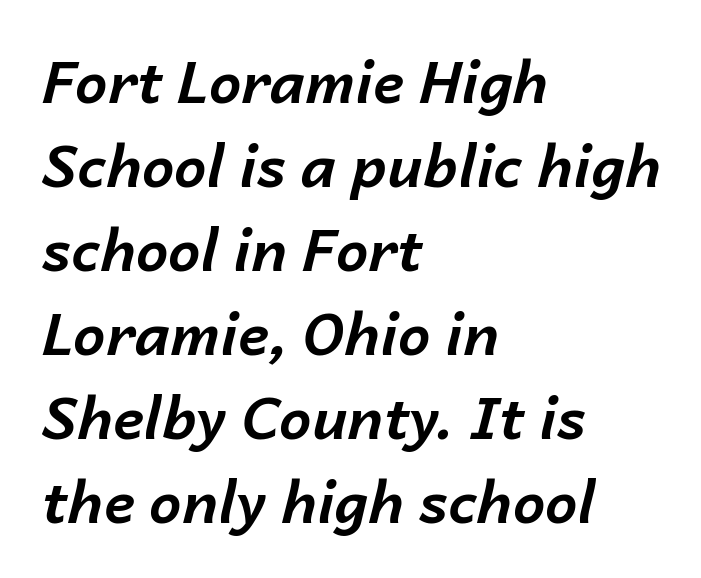
Q: Is the text bold? A: Yes.
Q: Is the text italic (slanted)? A: Yes, it leans right by about 14 degrees.
Q: Is the text underlined? A: No.
Q: How is the paragraph aligned? A: Left-aligned.
Q: Is the spacing between letters normal or unusually wide? A: Normal.
Q: Is the spacing between lines tight, normal or loose? A: Normal.
Q: Width (condensed, normal, or wide)? A: Normal.
Q: Stroke contrast? A: Low.
Q: x-height? A: Medium.
Q: Monospaced? A: No.
